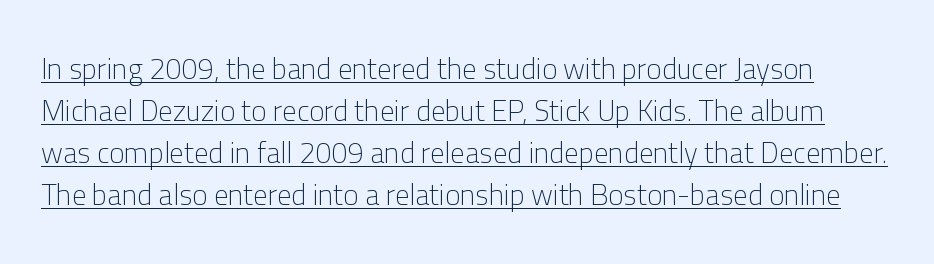
{"serif": "no", "italic": "no", "bold": "no", "weight": "light", "width": "normal", "stroke_contrast": "low", "x_height": "medium", "monospaced": "no", "underline": "yes", "line_spacing": "normal", "line_spacing_ratio": 1.45, "letter_spacing": "normal", "letter_spacing_em": 0.0, "glyph_px": 29}
